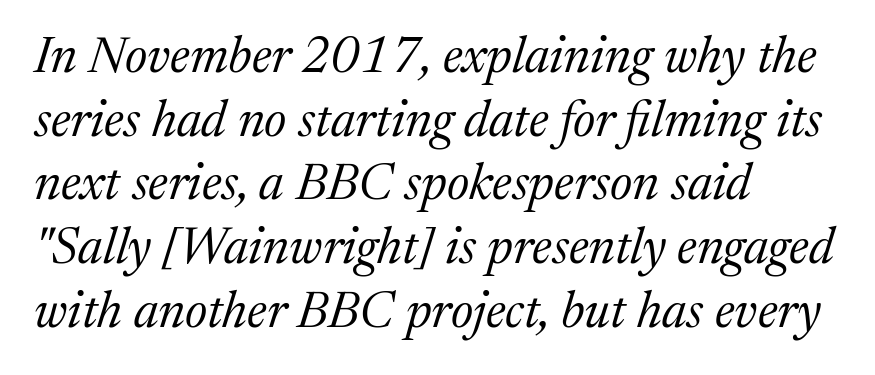
Q: Is the text bold? A: No.
Q: Is the text italic (slanted)? A: Yes, it leans right by about 17 degrees.
Q: Is the typeface a serif or a sans-serif typeface? A: Serif.
Q: Is the text underlined? A: No.
Q: How is the paragraph aligned? A: Left-aligned.
Q: Is the spacing between letters normal or unusually wide? A: Normal.
Q: Is the spacing between lines tight, normal or loose? A: Normal.
Q: Width (condensed, normal, or wide)? A: Normal.
Q: Stroke contrast? A: Medium.
Q: x-height? A: Medium.
Q: Monospaced? A: No.
